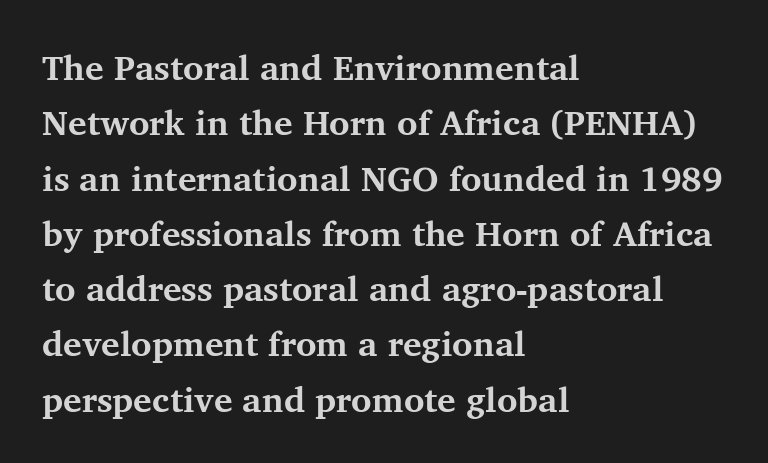
{"serif": "yes", "italic": "no", "bold": "yes", "weight": "bold", "width": "normal", "stroke_contrast": "medium", "x_height": "medium", "monospaced": "no", "underline": "no", "align": "left", "line_spacing": "normal", "line_spacing_ratio": 1.58, "letter_spacing": "normal", "letter_spacing_em": 0.0, "glyph_px": 35}
